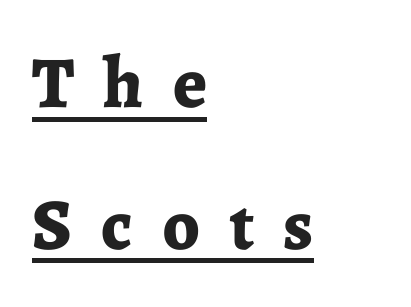
The image shows 73 px bold serif type, upright; set left-aligned, loose line spacing (1.94x), unusually wide letter spacing (+0.4 em), underlined; low stroke contrast and a medium x-height.
